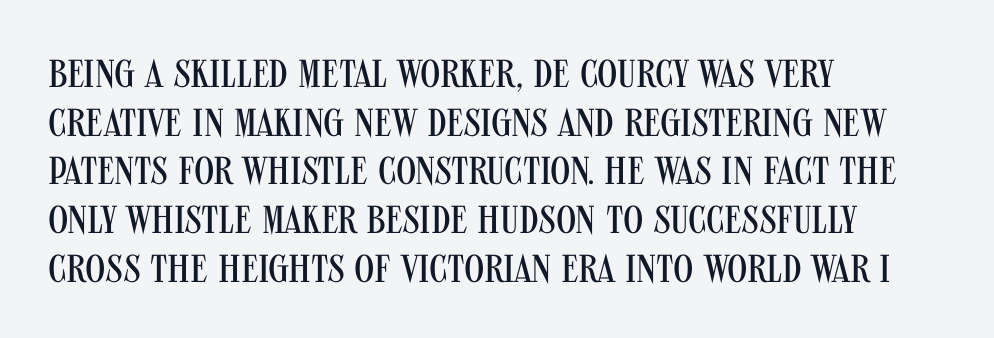
The image shows 39 px regular-weight, condensed sans-serif type, upright; set left-aligned, normal line spacing (1.25x), normal letter spacing, not underlined; medium stroke contrast and a large x-height.
